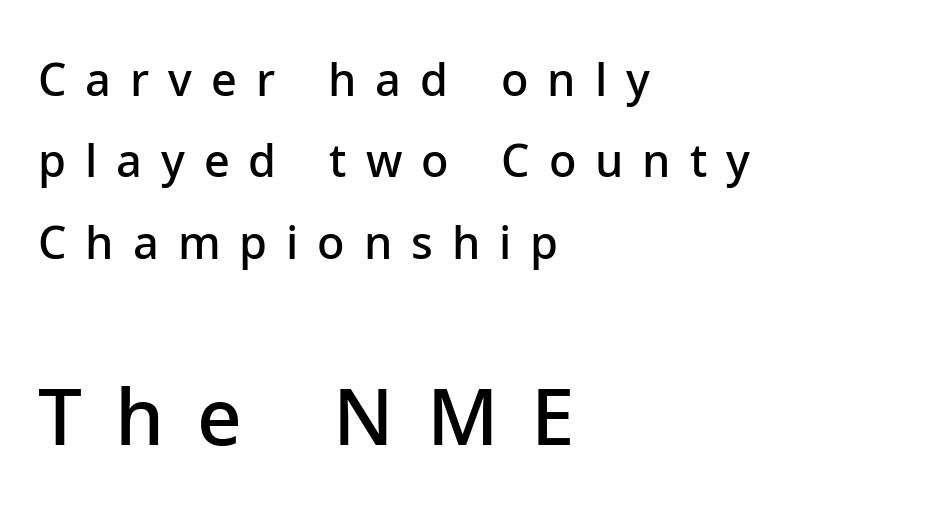
The image shows 78 px semibold sans-serif type, upright; set left-aligned, line spacing 1.81x, unusually wide letter spacing (+0.42 em), not underlined; the second (bottom) block is 1.73x larger; low stroke contrast and a medium x-height.
